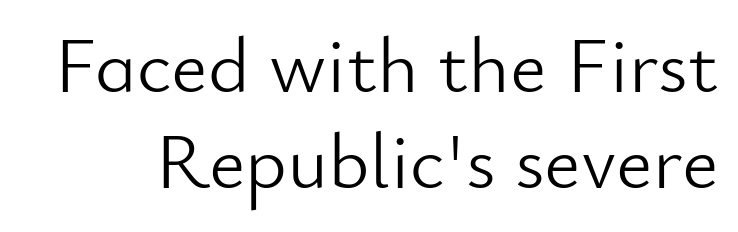
{"serif": "no", "italic": "no", "bold": "no", "weight": "light", "width": "normal", "stroke_contrast": "low", "x_height": "small", "monospaced": "no", "underline": "no", "line_spacing_ratio": 1.22, "letter_spacing": "normal", "letter_spacing_em": 0.0, "glyph_px": 79}
